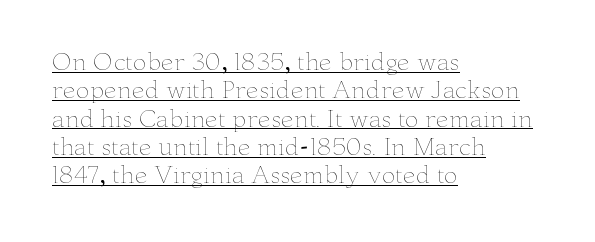
Has an underline been added? It has. Does extra space separate the letters? No, they use regular spacing. Rendered with straight, roman letterforms. Is the type heavy? It reads as light-to-regular instead. Where is the straight margin? On the left.
